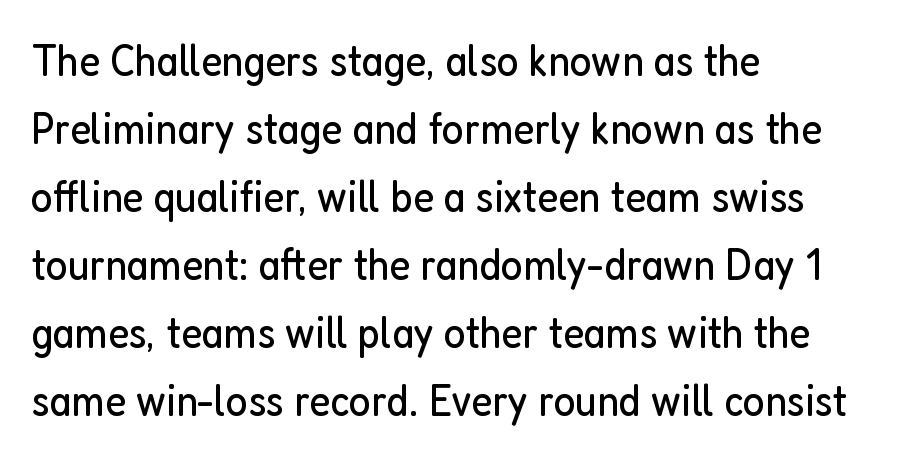
Tracking here is standard; glyphs follow each other at the usual distance. The space beneath each line is pristine and unruled. Casual observation: everything's shoved over to the left. Vertical stems look standard width or narrower in stroke. Rows of type keep a routine distance in the vertical direction.
